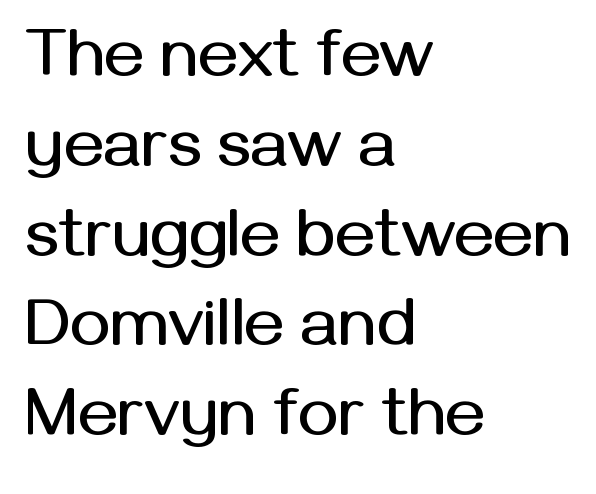
{"serif": "no", "italic": "no", "width": "normal", "stroke_contrast": "medium", "x_height": "medium", "monospaced": "no", "underline": "no", "align": "left", "line_spacing": "normal", "line_spacing_ratio": 1.32, "letter_spacing": "normal", "letter_spacing_em": 0.0, "glyph_px": 68}
